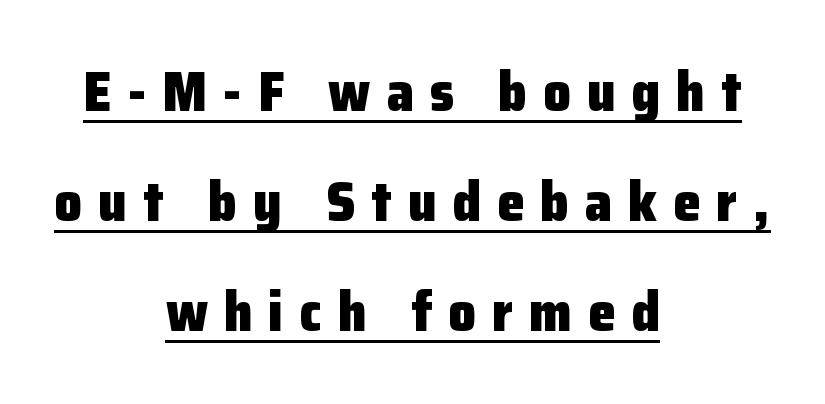
Is there an underline? Yes — a line sits under the letters. The horizontal fit of the characters is loose and conspicuously gappy. Quick note: interline space is abundant. Alignment: centered.
